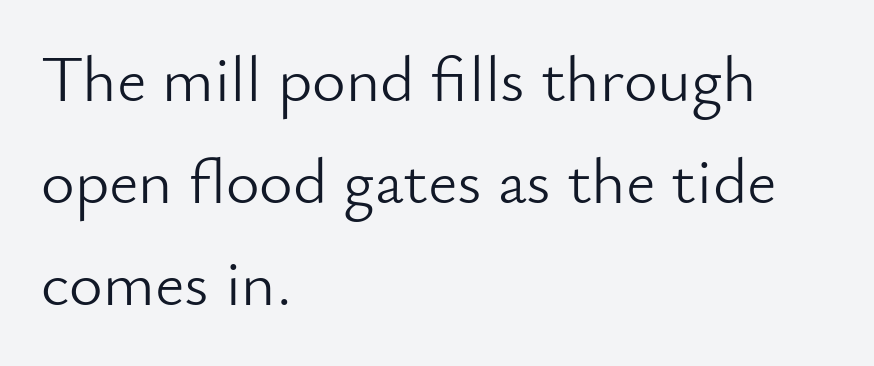
The image shows 65 px light sans-serif type, upright; set left-aligned, normal line spacing (1.57x), normal letter spacing, not underlined; low stroke contrast and a small x-height.
